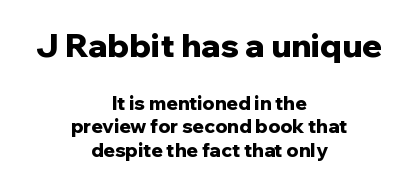
Q: Is the text bold? A: Yes.
Q: Is the text italic (slanted)? A: No, it is upright.
Q: Is the typeface a serif or a sans-serif typeface? A: Sans-serif.
Q: Is the text underlined? A: No.
Q: How is the paragraph aligned? A: Centered.
Q: Is the spacing between letters normal or unusually wide? A: Normal.
Q: Which block of text is set in a larger size, the first (top) or the second (bottom)? A: The first (top) one.
Q: Width (condensed, normal, or wide)? A: Normal.
Q: Stroke contrast? A: Low.
Q: x-height? A: Medium.
Q: Monospaced? A: No.
